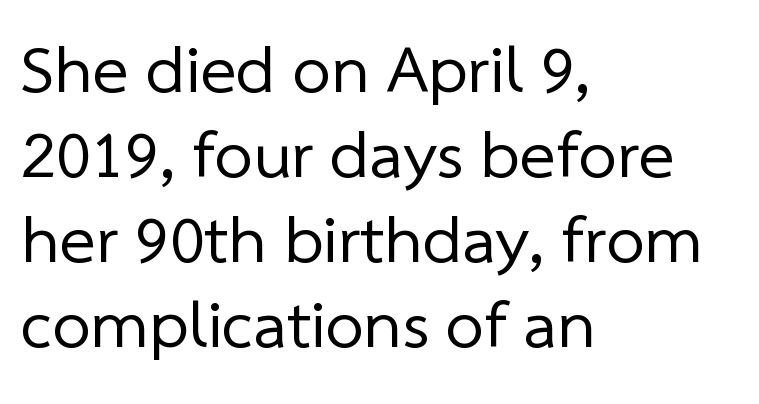
The image shows 68 px regular-weight sans-serif type; set left-aligned, normal line spacing (1.25x), normal letter spacing, not underlined; low stroke contrast and a medium x-height.
